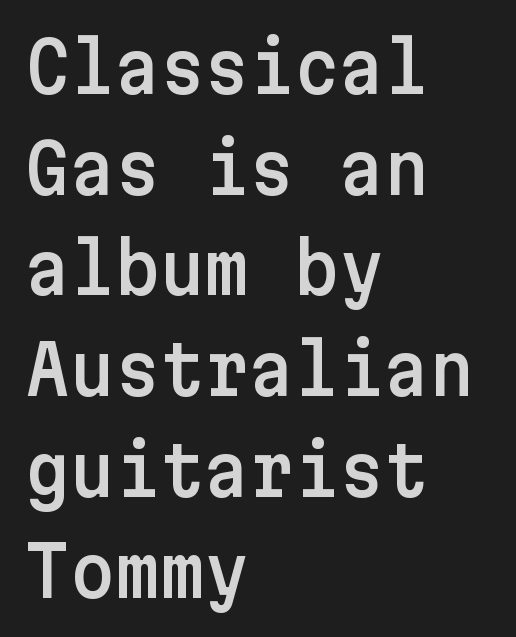
Q: Is the text italic (slanted)? A: No, it is upright.
Q: Is the typeface a serif or a sans-serif typeface? A: Sans-serif.
Q: Is the text underlined? A: No.
Q: How is the paragraph aligned? A: Left-aligned.
Q: Is the spacing between letters normal or unusually wide? A: Normal.
Q: Is the spacing between lines tight, normal or loose? A: Normal.
Q: Width (condensed, normal, or wide)? A: Normal.
Q: Stroke contrast? A: Low.
Q: x-height? A: Medium.
